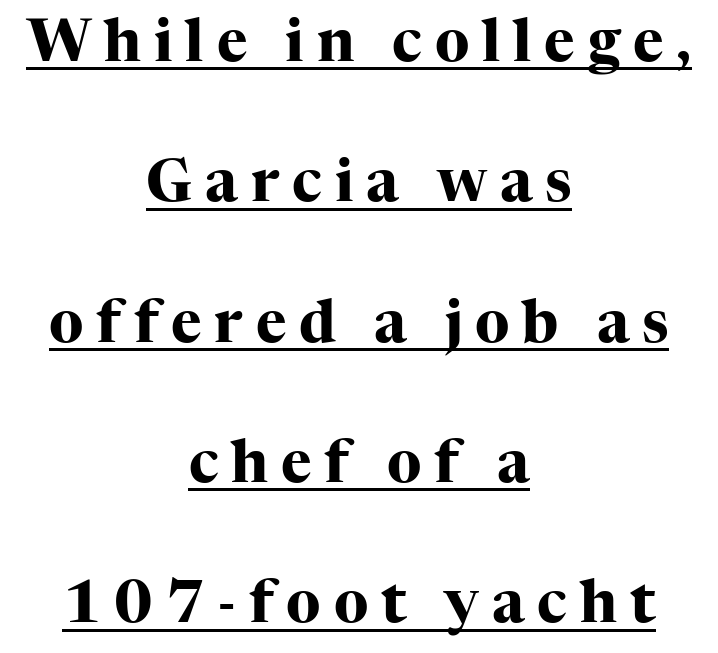
The image shows 58 px heavy serif type, upright; set centered, loose line spacing (2.42x), unusually wide letter spacing (+0.22 em), underlined; high stroke contrast and a medium x-height.
